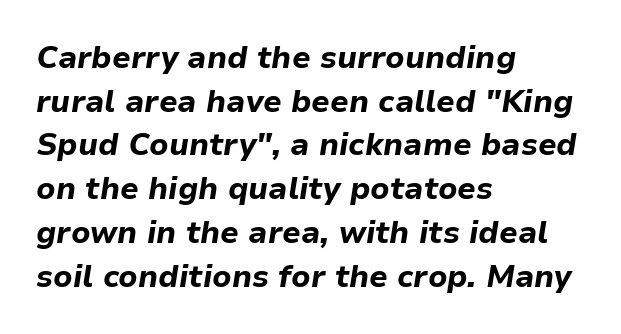
{"italic": "yes", "lean": "right", "slant_degrees": 9, "bold": "yes", "weight": "bold", "width": "normal", "stroke_contrast": "low", "x_height": "medium", "monospaced": "no", "underline": "no", "align": "left", "line_spacing": "normal", "line_spacing_ratio": 1.41, "letter_spacing": "normal", "letter_spacing_em": 0.0, "glyph_px": 31}
